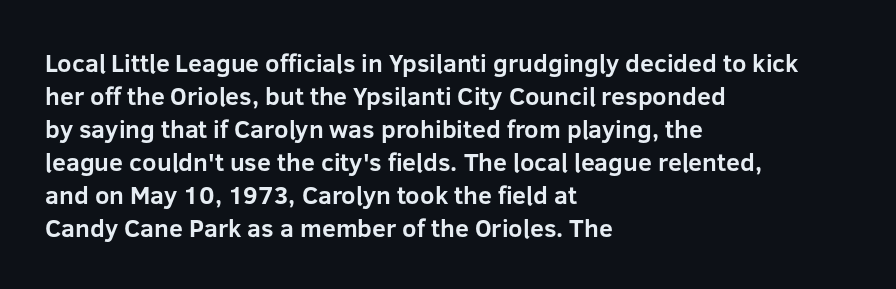
The image shows 25 px bold type, upright; set left-aligned, normal line spacing (1.32x), normal letter spacing, not underlined.
